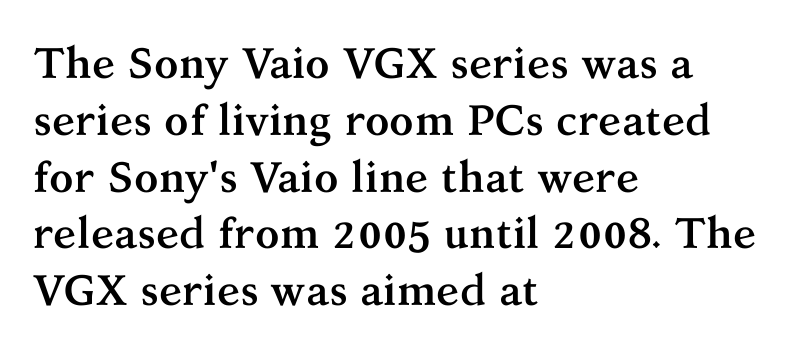
The image shows 43 px semibold serif type, upright; set left-aligned, normal line spacing (1.32x), normal letter spacing, not underlined; medium stroke contrast and a medium x-height.
